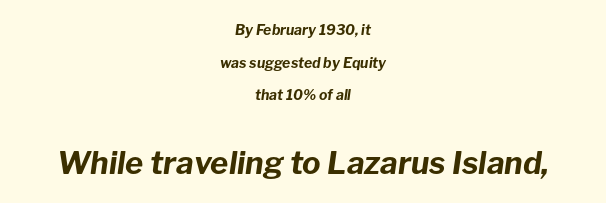
{"italic": "yes", "lean": "right", "slant_degrees": 8, "bold": "yes", "weight": "bold", "width": "normal", "stroke_contrast": "low", "x_height": "medium", "monospaced": "no", "underline": "no", "align": "center", "line_spacing": "loose", "line_spacing_ratio": 2.33, "letter_spacing": "normal", "letter_spacing_em": 0.0, "larger_block": "second", "size_ratio": 2.21, "glyph_px": 31}
